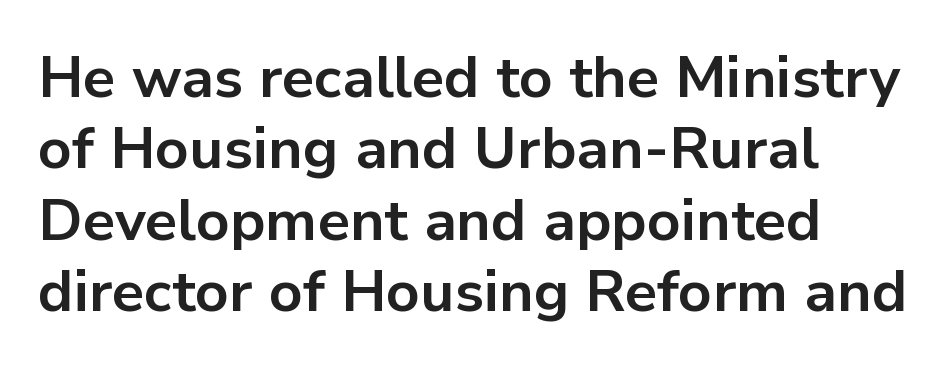
Q: Is the text bold? A: Yes.
Q: Is the text italic (slanted)? A: No, it is upright.
Q: Is the typeface a serif or a sans-serif typeface? A: Sans-serif.
Q: Is the text underlined? A: No.
Q: How is the paragraph aligned? A: Left-aligned.
Q: Is the spacing between letters normal or unusually wide? A: Normal.
Q: Width (condensed, normal, or wide)? A: Normal.
Q: Stroke contrast? A: Low.
Q: x-height? A: Medium.
Q: Monospaced? A: No.
